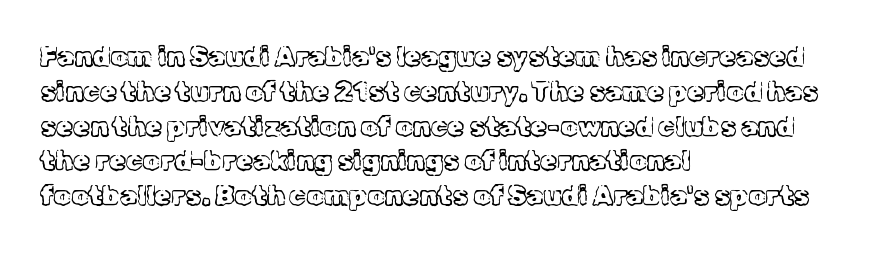
{"italic": "no", "bold": "no", "underline": "no", "align": "left", "line_spacing": "normal", "line_spacing_ratio": 1.29, "letter_spacing": "normal", "letter_spacing_em": 0.0, "glyph_px": 27}
